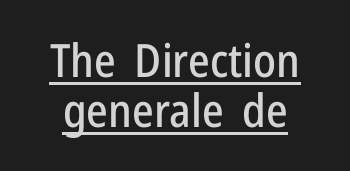
{"serif": "no", "italic": "no", "width": "condensed", "stroke_contrast": "low", "x_height": "medium", "monospaced": "no", "underline": "yes", "line_spacing": "tight", "line_spacing_ratio": 1.08, "letter_spacing": "normal", "letter_spacing_em": 0.0, "glyph_px": 46}
